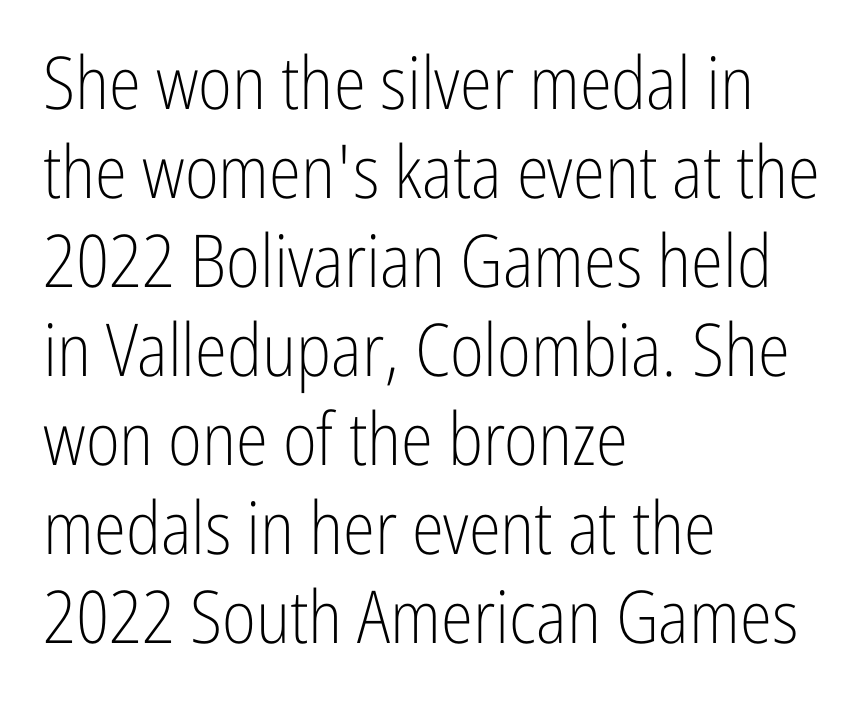
The image shows 73 px light, condensed sans-serif type, upright; set left-aligned, line spacing 1.22x, normal letter spacing, not underlined; low stroke contrast and a medium x-height.
